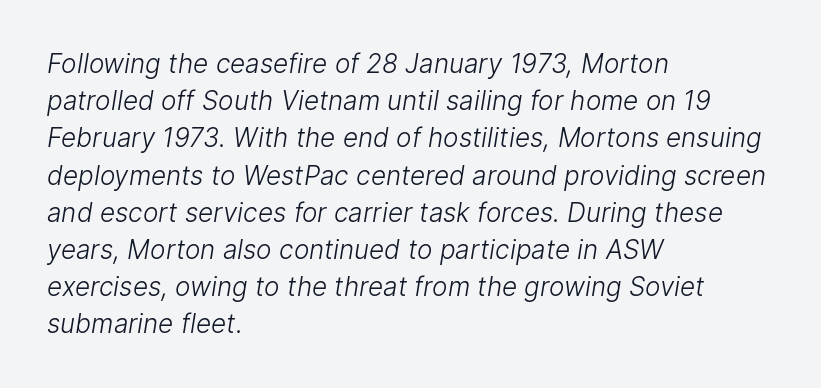
The block of text has a typical density, with ordinary space between rows. A student would call this left alignment; a typographer would say flush left, rag right. Compared with typical body copy, the letter spacing here is the same. The glyphs are unaccompanied by any horizontal stroke below them. Nothing heavy about these letters — not bold at all.
